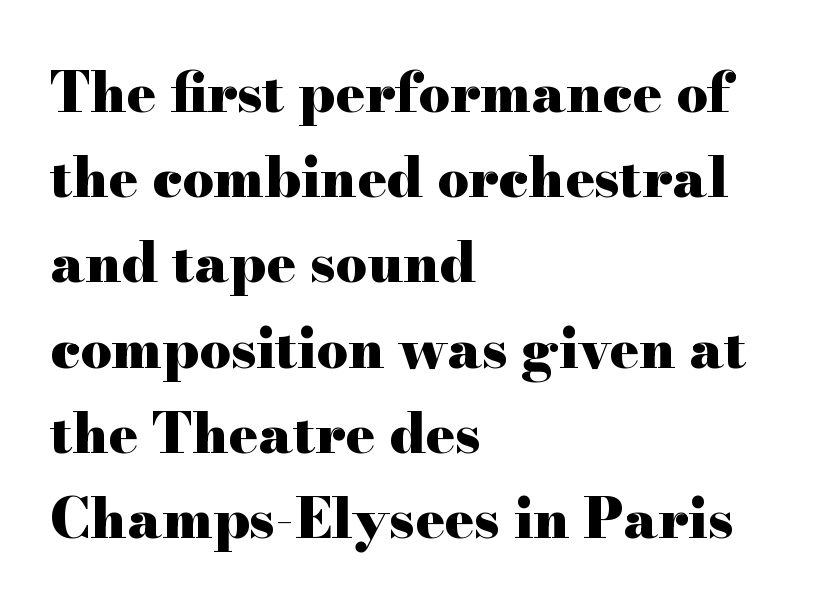
Teacher's note: observe the even left margin — that is flush-left alignment. This sample keeps an unexceptional amount of space between lines. Style check: upright. Are there feet on the stems? There are — it's a serif. Unmarked baselines from the first word to the last.
